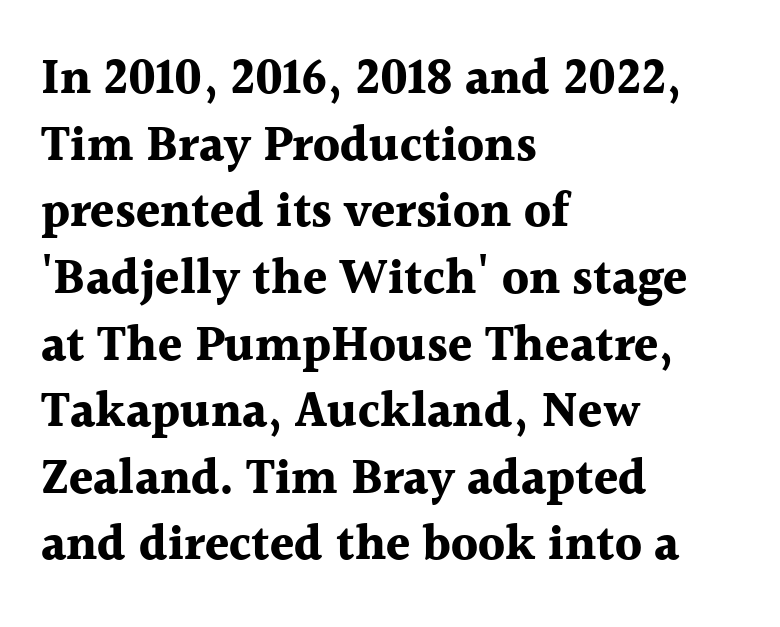
{"serif": "yes", "italic": "no", "bold": "yes", "weight": "bold", "width": "normal", "x_height": "medium", "monospaced": "no", "underline": "no", "align": "left", "line_spacing": "normal", "line_spacing_ratio": 1.36, "letter_spacing": "normal", "letter_spacing_em": 0.0, "glyph_px": 49}
